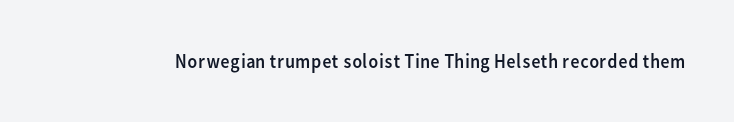
The image shows 20 px text type, upright; set normal letter spacing, not underlined.
